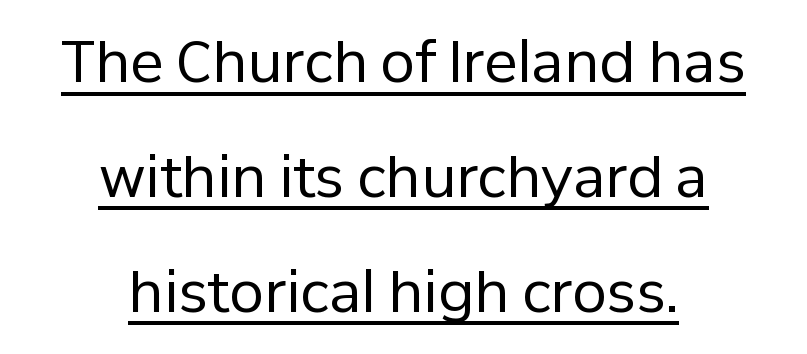
{"serif": "no", "italic": "no", "bold": "no", "weight": "regular", "width": "normal", "stroke_contrast": "low", "x_height": "medium", "monospaced": "no", "underline": "yes", "align": "center", "line_spacing": "loose", "line_spacing_ratio": 2.05, "letter_spacing": "normal", "letter_spacing_em": 0.0, "glyph_px": 56}
